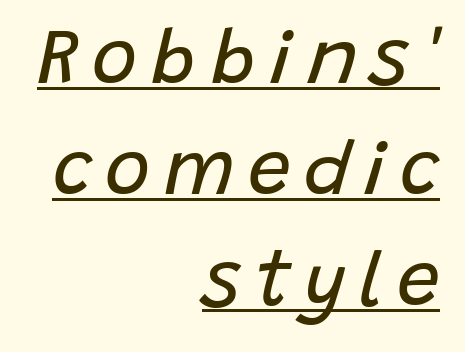
Q: Is the text bold? A: No.
Q: Is the text italic (slanted)? A: Yes, it leans right by about 15 degrees.
Q: Is the text underlined? A: Yes.
Q: How is the paragraph aligned? A: Right-aligned.
Q: Is the spacing between lines tight, normal or loose? A: Normal.
Q: Width (condensed, normal, or wide)? A: Normal.
Q: Stroke contrast? A: Low.
Q: x-height? A: Large.
Q: Monospaced? A: No.
